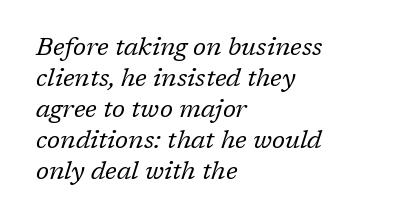
{"italic": "yes", "lean": "right", "slant_degrees": 17, "bold": "no", "underline": "no", "align": "left", "line_spacing_ratio": 1.24, "letter_spacing": "normal", "letter_spacing_em": 0.0, "glyph_px": 25}
